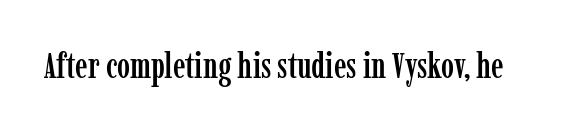
Here the designer chose a conventional face with non-uniform glyph widths. Each word holds together tightly as a unit, with standard inter-letter gaps. The type family on display is of the serif kind. This is the regular roman posture of the typeface. The baseline area is clear.
